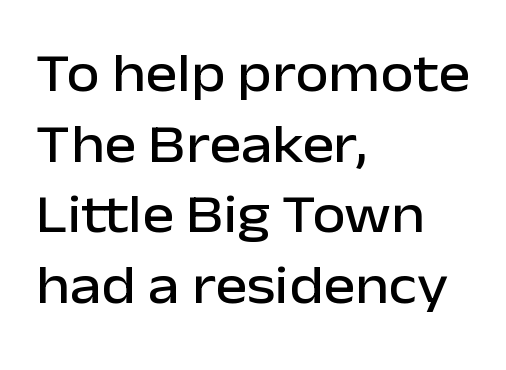
Font category for this specimen: sans-serif. Ascenders rise straight up at ninety degrees. The foot of each line stays bare and open. The face used here is rendered with its standard letterfit. Each line starts at the same left margin while the right side varies.
